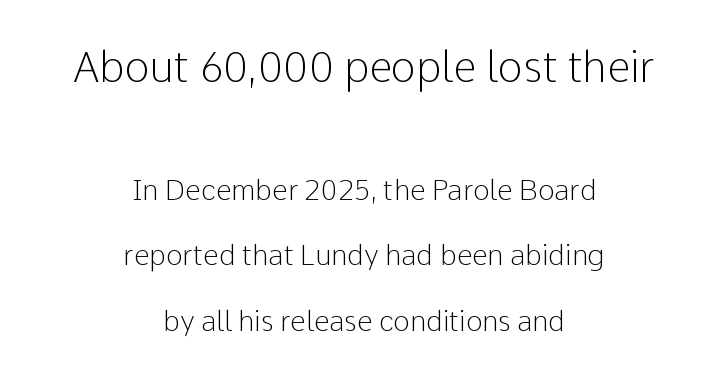
Each line is balanced around a shared central axis. Stroke thickness stays within the range of a standard reading face or lighter. In terms of posture, this sample is upright. The passage shown has conventional tracking throughout. The space between consecutive lines is lavish. The space beneath each line is pristine and unruled.
